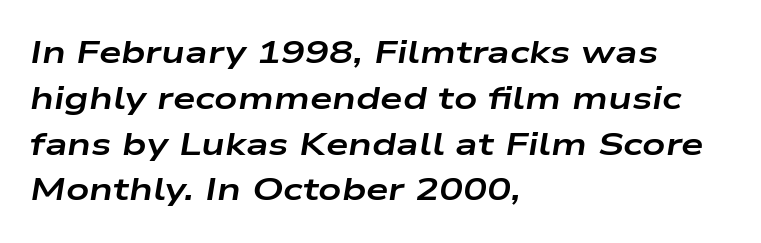
{"italic": "yes", "lean": "right", "slant_degrees": 9, "bold": "yes", "weight": "bold", "width": "wide", "stroke_contrast": "low", "x_height": "medium", "monospaced": "no", "underline": "no", "align": "left", "line_spacing": "normal", "line_spacing_ratio": 1.43, "letter_spacing": "normal", "letter_spacing_em": 0.0, "glyph_px": 32}
